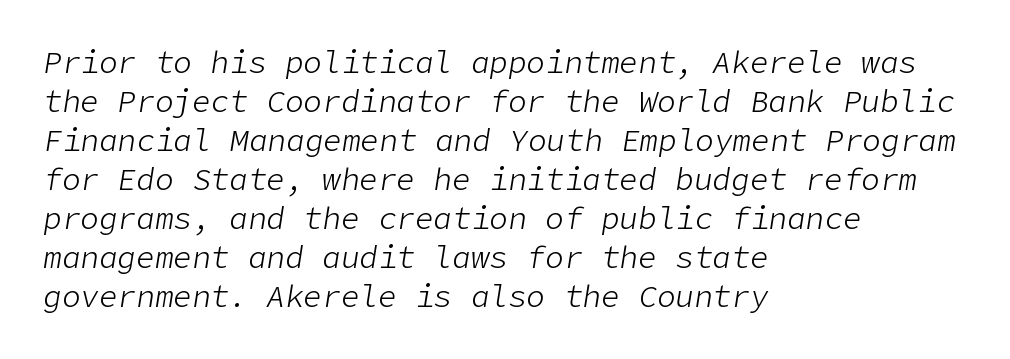
Horizontal bands of white between lines are of average thickness. Tall strokes in this sample are angled rather than plumb. A bare baseline throughout the passage. The paragraph shown leans on its left margin. The strokes carry an ordinary text weight at most. Glyph-to-glyph distance matches everyday printed text.
